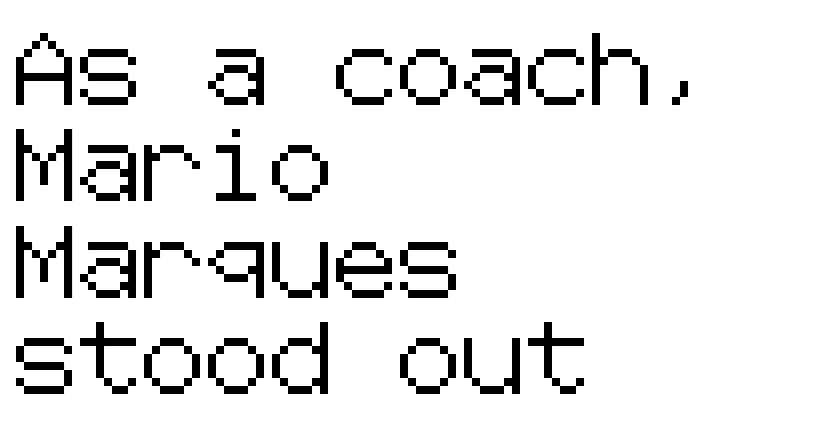
Q: Is the text italic (slanted)? A: No, it is upright.
Q: Is the typeface a serif or a sans-serif typeface? A: Sans-serif.
Q: Is the text underlined? A: No.
Q: How is the paragraph aligned? A: Left-aligned.
Q: Is the spacing between letters normal or unusually wide? A: Normal.
Q: Is the spacing between lines tight, normal or loose? A: Normal.
Q: Width (condensed, normal, or wide)? A: Normal.
Q: Stroke contrast? A: Low.
Q: x-height? A: Medium.
